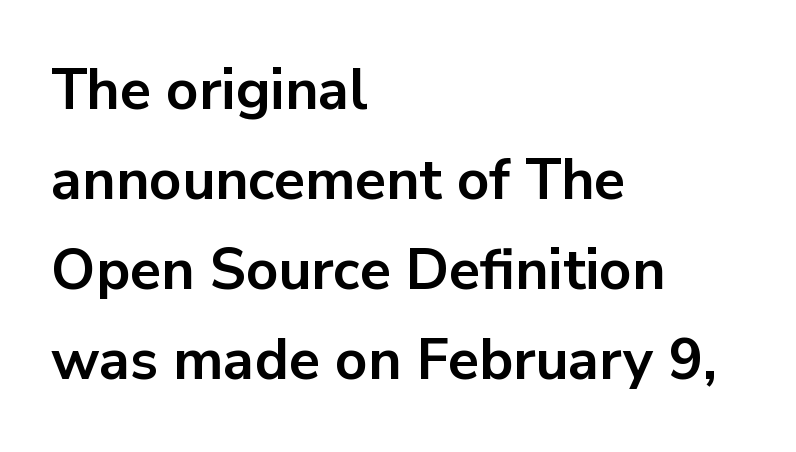
{"serif": "no", "italic": "no", "bold": "yes", "weight": "bold", "width": "normal", "stroke_contrast": "low", "x_height": "medium", "monospaced": "no", "underline": "no", "align": "left", "line_spacing": "normal", "line_spacing_ratio": 1.58, "letter_spacing": "normal", "letter_spacing_em": 0.0, "glyph_px": 57}
